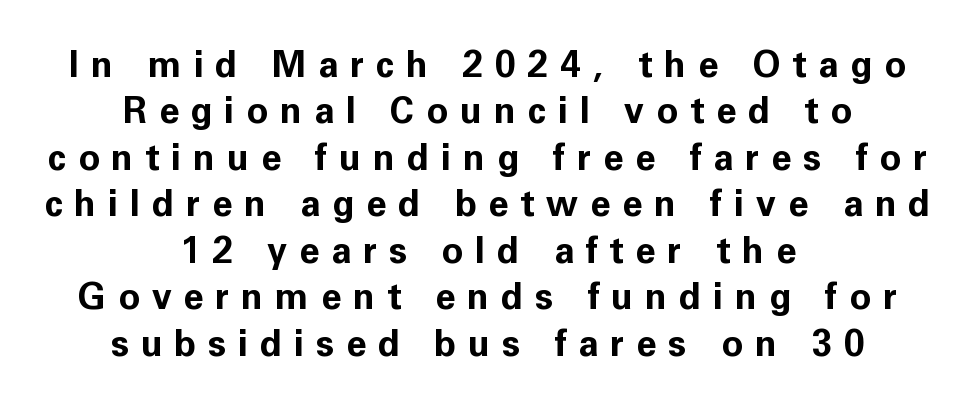
{"serif": "no", "italic": "no", "bold": "yes", "weight": "bold", "width": "normal", "stroke_contrast": "low", "x_height": "medium", "monospaced": "no", "underline": "no", "align": "center", "line_spacing": "normal", "line_spacing_ratio": 1.29, "letter_spacing": "wide", "letter_spacing_em": 0.33, "glyph_px": 36}
